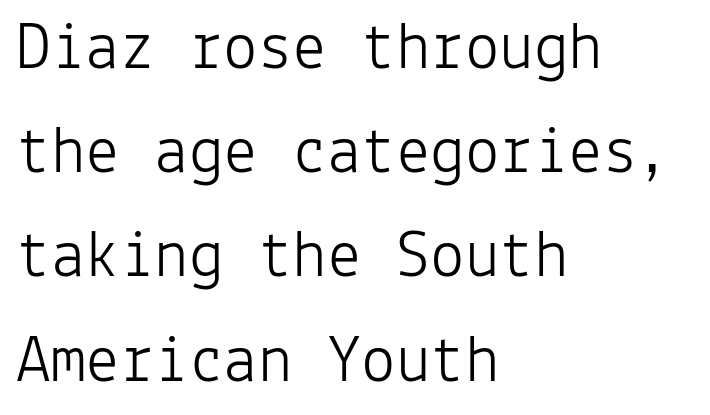
{"serif": "no", "italic": "no", "bold": "no", "weight": "light", "width": "normal", "stroke_contrast": "low", "x_height": "medium", "monospaced": "yes", "underline": "no", "align": "left", "line_spacing": "normal", "line_spacing_ratio": 1.51, "letter_spacing": "normal", "letter_spacing_em": 0.0, "glyph_px": 69}
